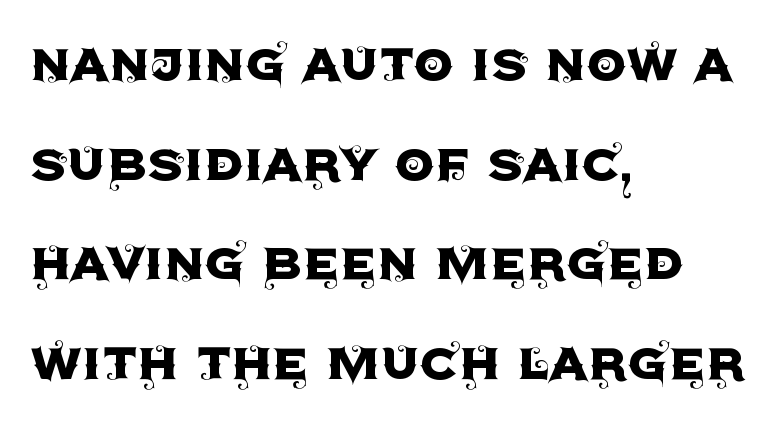
Q: Is the text italic (slanted)? A: No, it is upright.
Q: Is the typeface a serif or a sans-serif typeface? A: Sans-serif.
Q: Is the text underlined? A: No.
Q: How is the paragraph aligned? A: Left-aligned.
Q: Is the spacing between letters normal or unusually wide? A: Normal.
Q: Is the spacing between lines tight, normal or loose? A: Normal.
Q: Width (condensed, normal, or wide)? A: Normal.
Q: x-height? A: Large.
Q: Monospaced? A: No.
